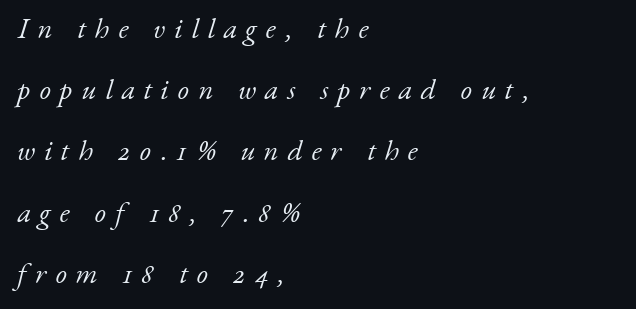
{"serif": "yes", "italic": "yes", "lean": "right", "slant_degrees": 17, "bold": "no", "weight": "light", "width": "normal", "stroke_contrast": "low", "x_height": "small", "monospaced": "no", "underline": "no", "align": "left", "line_spacing": "loose", "line_spacing_ratio": 2.11, "letter_spacing": "wide", "letter_spacing_em": 0.31, "glyph_px": 29}
